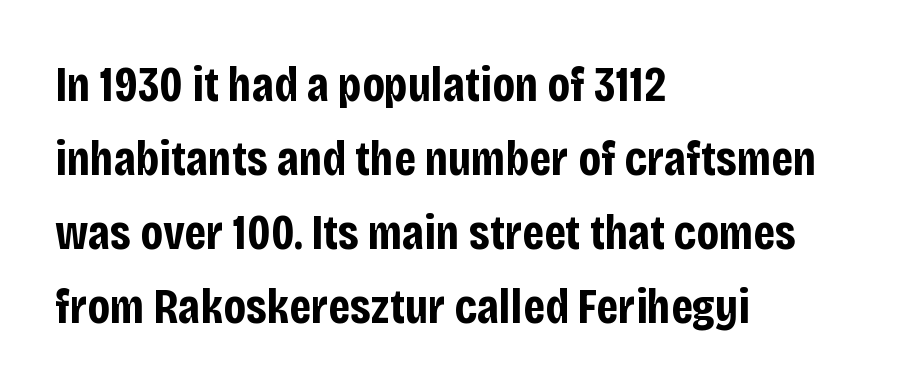
A student would call this left alignment; a typographer would say flush left, rag right. You could call the tracking neutral — neither tight nor loose. A typesetter would label this face a sans. The passage shown is typed in a proportional face where columns would drift. The characters look thick and weighty, a clear bold. Designer's note — italics off, roman on.
